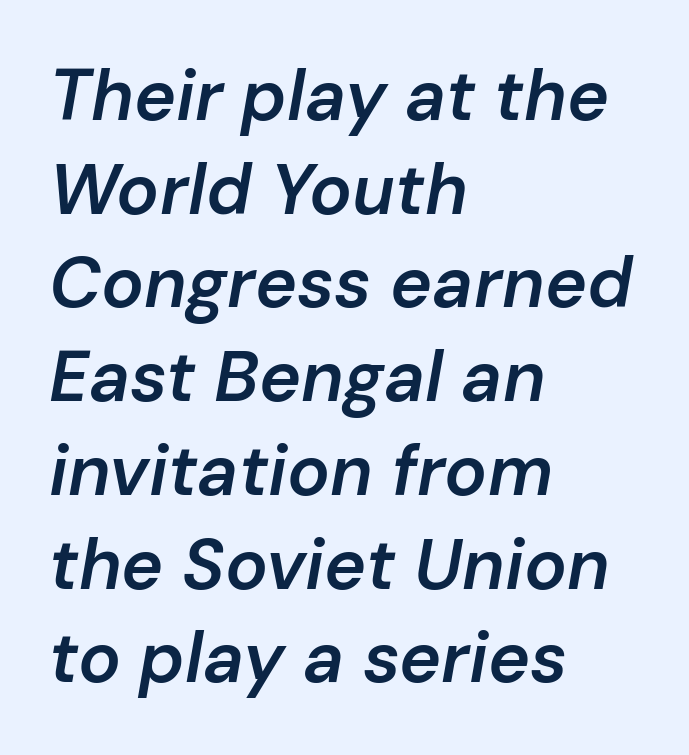
{"italic": "yes", "lean": "right", "slant_degrees": 10, "bold": "semi", "weight": "semibold", "width": "normal", "stroke_contrast": "low", "x_height": "medium", "monospaced": "no", "underline": "no", "align": "left", "line_spacing": "normal", "line_spacing_ratio": 1.32, "letter_spacing": "normal", "letter_spacing_em": 0.0, "glyph_px": 71}
